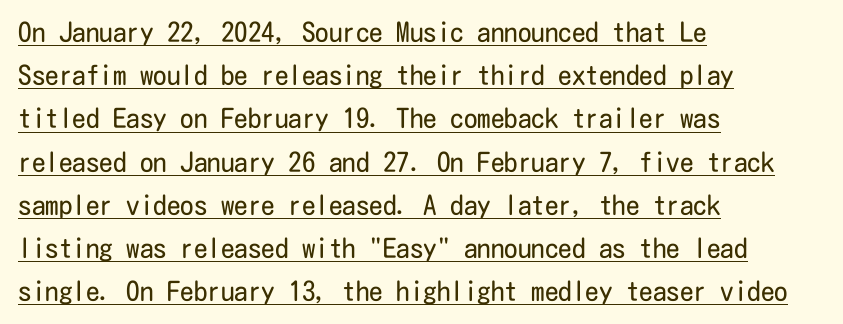
{"italic": "no", "bold": "no", "underline": "yes", "align": "left", "line_spacing": "normal", "line_spacing_ratio": 1.6, "letter_spacing": "normal", "letter_spacing_em": 0.0, "glyph_px": 27}
